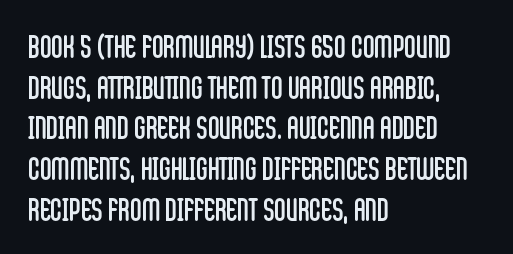
The image shows 32 px regular-weight, condensed sans-serif type, upright; set left-aligned, normal line spacing (1.27x), normal letter spacing, not underlined; low stroke contrast and a large x-height.
